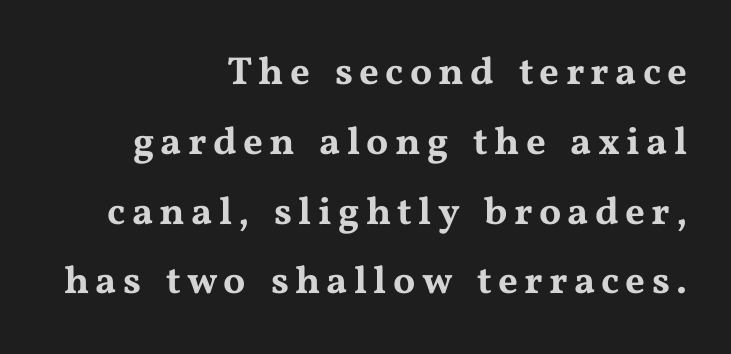
The image shows 39 px wide serif type, upright; set right-aligned, line spacing 1.79x, not underlined; medium stroke contrast and a medium x-height.
